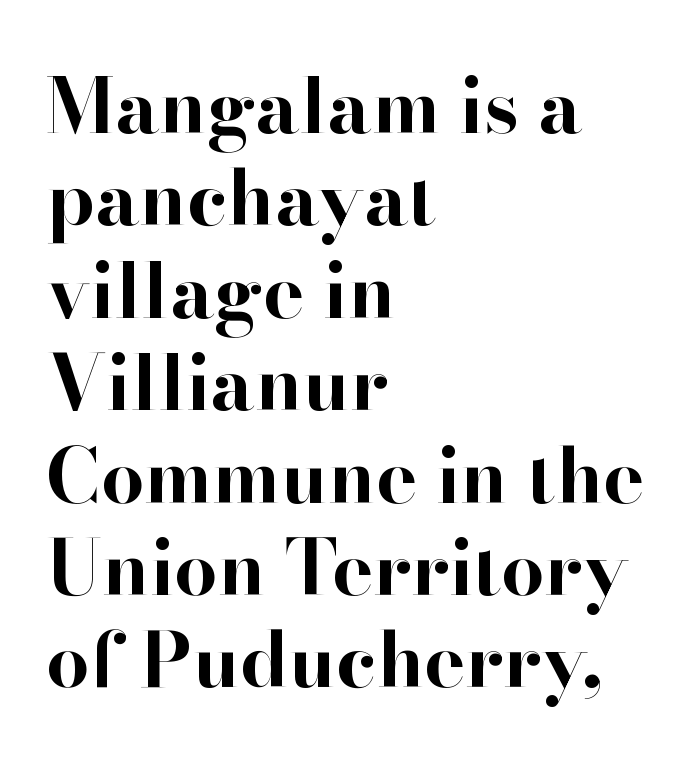
Q: Is the text bold? A: Yes.
Q: Is the text italic (slanted)? A: No, it is upright.
Q: Is the typeface a serif or a sans-serif typeface? A: Serif.
Q: Is the text underlined? A: No.
Q: How is the paragraph aligned? A: Left-aligned.
Q: Is the spacing between letters normal or unusually wide? A: Normal.
Q: Width (condensed, normal, or wide)? A: Normal.
Q: Stroke contrast? A: High.
Q: x-height? A: Small.
Q: Monospaced? A: No.
